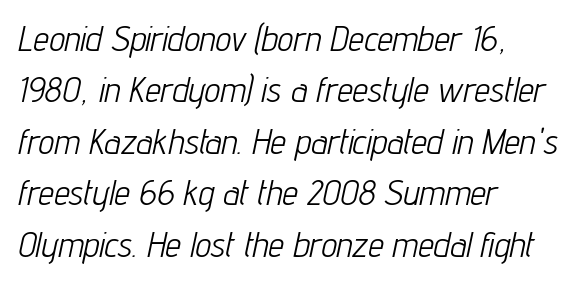
The image shows 35 px light, condensed type, italic (leaning right); set left-aligned, normal line spacing (1.47x), normal letter spacing, not underlined; low stroke contrast and a medium x-height.
